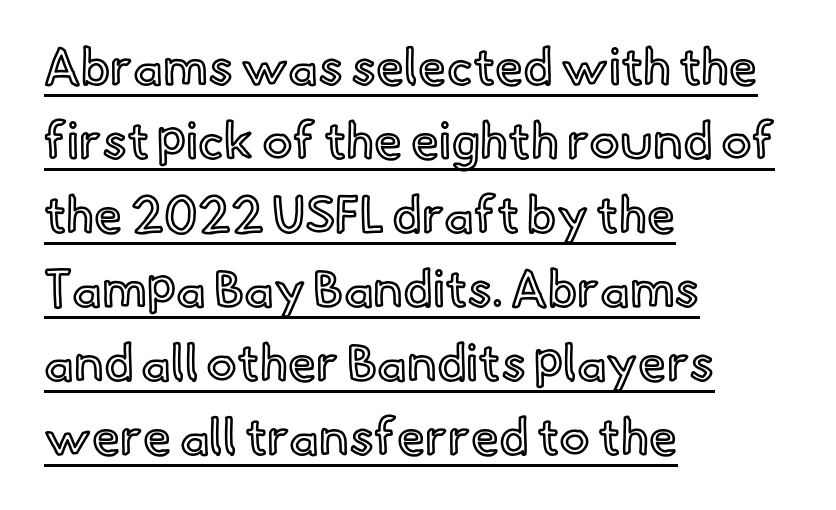
Q: Is the text italic (slanted)? A: No, it is upright.
Q: Is the text underlined? A: Yes.
Q: How is the paragraph aligned? A: Left-aligned.
Q: Is the spacing between letters normal or unusually wide? A: Normal.
Q: Is the spacing between lines tight, normal or loose? A: Normal.
Q: Width (condensed, normal, or wide)? A: Normal.
Q: x-height? A: Small.
Q: Monospaced? A: No.
